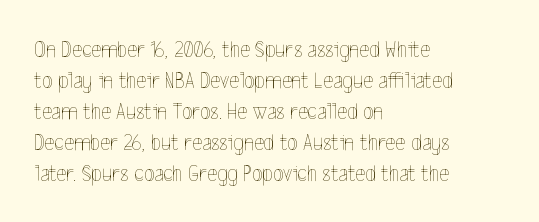
{"italic": "no", "bold": "no", "underline": "no", "align": "left", "line_spacing": "normal", "line_spacing_ratio": 1.29, "letter_spacing": "normal", "letter_spacing_em": 0.0, "glyph_px": 24}
